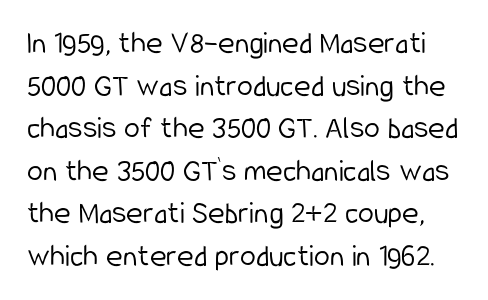
Q: Is the text bold? A: No.
Q: Is the text italic (slanted)? A: No, it is upright.
Q: Is the typeface a serif or a sans-serif typeface? A: Sans-serif.
Q: Is the text underlined? A: No.
Q: Is the spacing between letters normal or unusually wide? A: Normal.
Q: Is the spacing between lines tight, normal or loose? A: Normal.
Q: Width (condensed, normal, or wide)? A: Condensed.
Q: Stroke contrast? A: Low.
Q: x-height? A: Medium.
Q: Monospaced? A: No.
